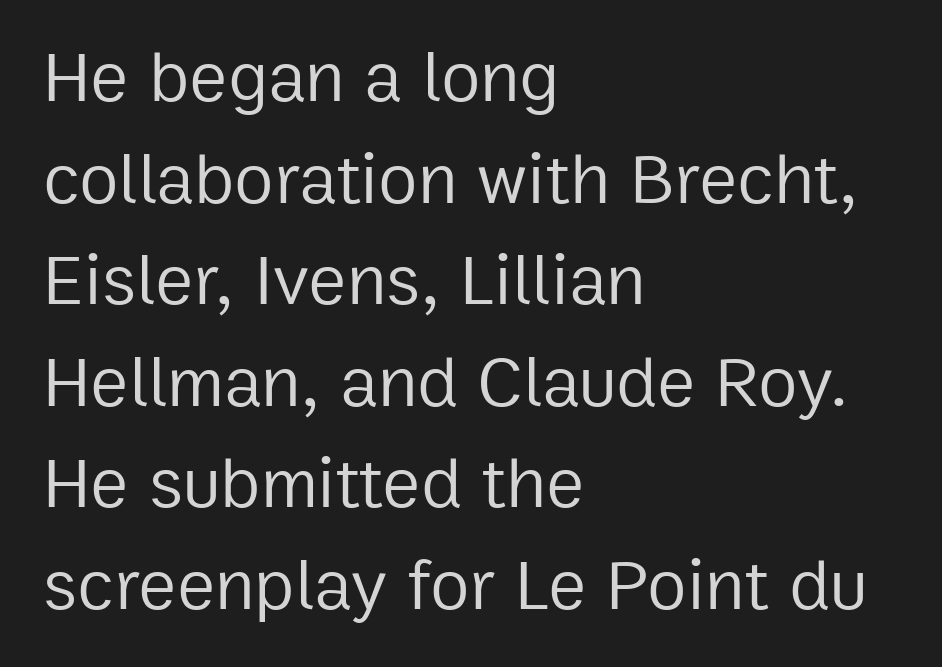
{"serif": "no", "italic": "no", "bold": "no", "weight": "regular", "width": "normal", "stroke_contrast": "low", "x_height": "medium", "monospaced": "no", "underline": "no", "align": "left", "line_spacing": "normal", "line_spacing_ratio": 1.41, "letter_spacing": "normal", "letter_spacing_em": 0.0, "glyph_px": 72}
